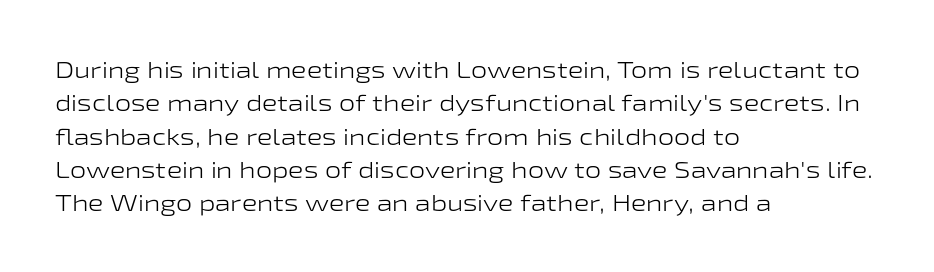
Q: Is the text bold? A: No.
Q: Is the text italic (slanted)? A: No, it is upright.
Q: Is the text underlined? A: No.
Q: How is the paragraph aligned? A: Left-aligned.
Q: Is the spacing between letters normal or unusually wide? A: Normal.
Q: Is the spacing between lines tight, normal or loose? A: Normal.
